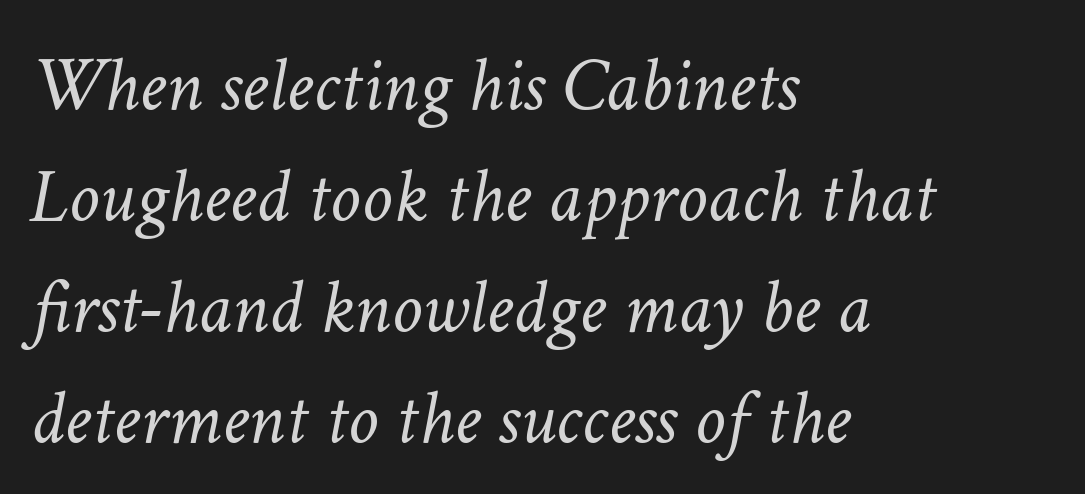
{"italic": "yes", "lean": "right", "slant_degrees": 11, "bold": "no", "weight": "light", "width": "normal", "stroke_contrast": "low", "x_height": "medium", "monospaced": "no", "underline": "no", "align": "left", "line_spacing": "normal", "line_spacing_ratio": 1.44, "letter_spacing": "normal", "letter_spacing_em": 0.0, "glyph_px": 77}
